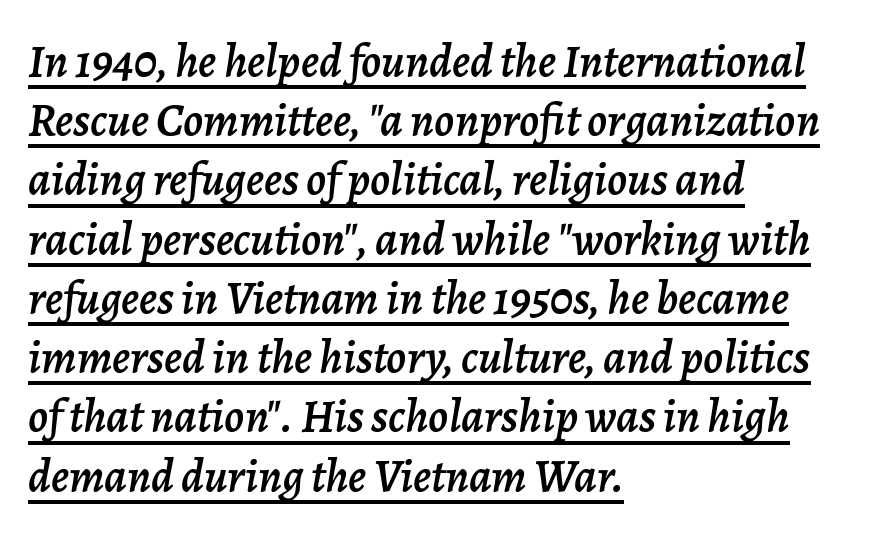
{"italic": "yes", "lean": "right", "slant_degrees": 7, "width": "normal", "stroke_contrast": "low", "x_height": "medium", "monospaced": "no", "underline": "yes", "align": "left", "line_spacing": "normal", "line_spacing_ratio": 1.26, "letter_spacing": "normal", "letter_spacing_em": 0.0, "glyph_px": 47}
